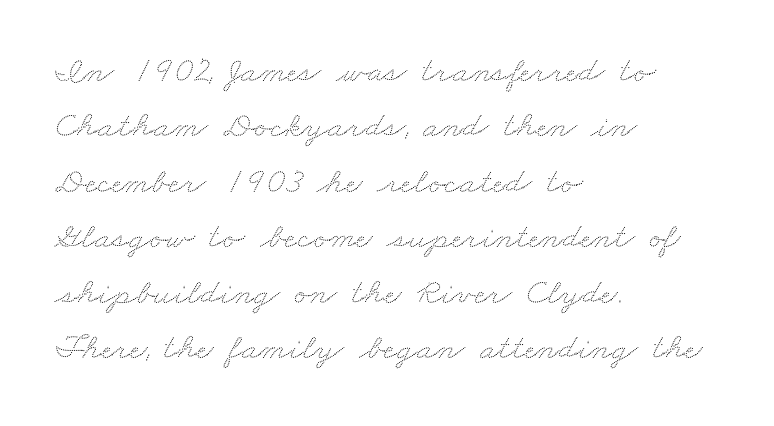
The specimen omits any rule beneath the text block's lines. Vertically, the passage feels balanced, rows spaced as you'd expect. These lines are set flush left with a ragged right edge. The tracking reads as untouched default to a designer's eye.
